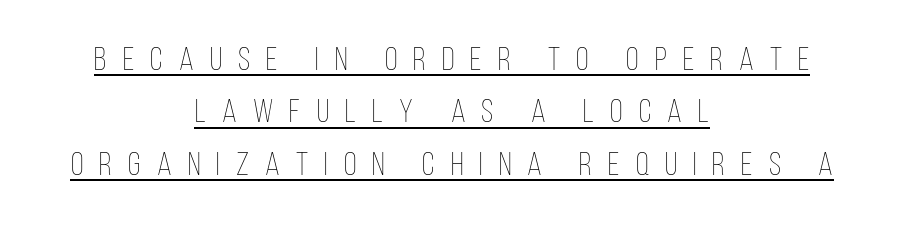
{"italic": "no", "bold": "no", "weight": "thin", "width": "condensed", "stroke_contrast": "low", "x_height": "large", "monospaced": "no", "underline": "yes", "align": "center", "line_spacing": "normal", "line_spacing_ratio": 1.59, "letter_spacing": "wide", "letter_spacing_em": 0.49, "glyph_px": 33}
